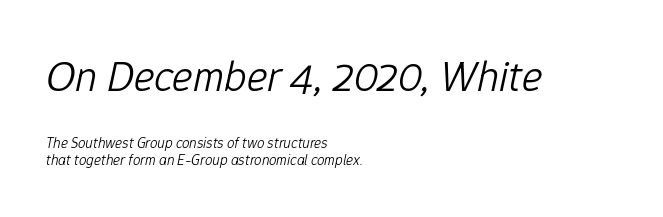
The image shows 44 px light type, italic (leaning right); set left-aligned, tight line spacing (1.15x), normal letter spacing, not underlined; the first (top) block is 2.93x larger; low stroke contrast and a medium x-height.
